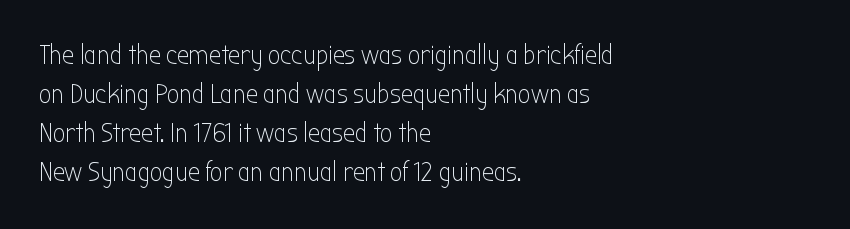
The image shows 27 px text type, upright; set left-aligned, normal line spacing (1.45x), normal letter spacing, not underlined.
